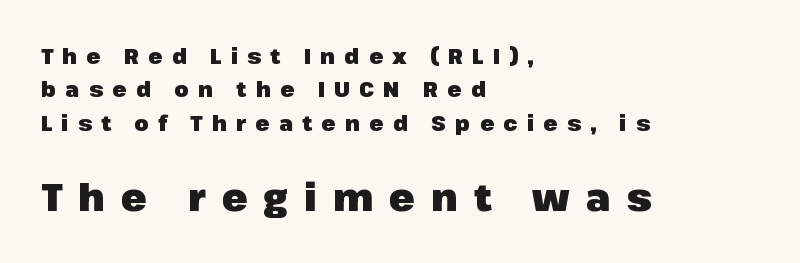
{"serif": "no", "italic": "no", "bold": "yes", "weight": "heavy", "width": "normal", "stroke_contrast": "low", "x_height": "medium", "monospaced": "no", "underline": "no", "align": "left", "line_spacing": "normal", "line_spacing_ratio": 1.59, "letter_spacing": "wide", "letter_spacing_em": 0.44, "larger_block": "second", "size_ratio": 1.76, "glyph_px": 37}
